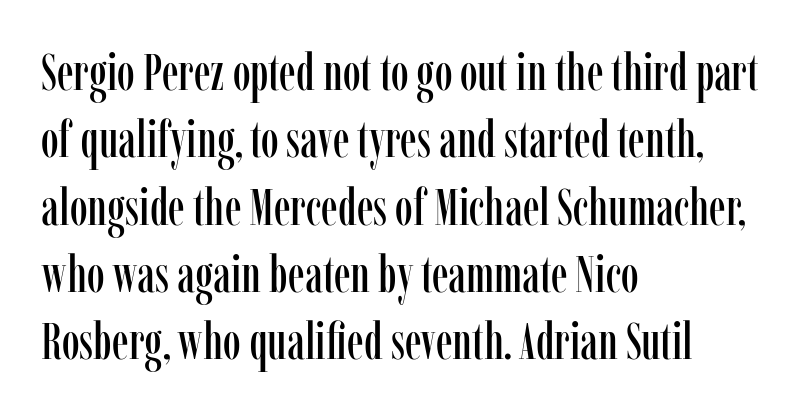
Q: Is the text italic (slanted)? A: No, it is upright.
Q: Is the typeface a serif or a sans-serif typeface? A: Serif.
Q: Is the text underlined? A: No.
Q: How is the paragraph aligned? A: Left-aligned.
Q: Is the spacing between letters normal or unusually wide? A: Normal.
Q: Is the spacing between lines tight, normal or loose? A: Normal.
Q: Width (condensed, normal, or wide)? A: Condensed.
Q: Stroke contrast? A: Low.
Q: x-height? A: Medium.
Q: Monospaced? A: No.
